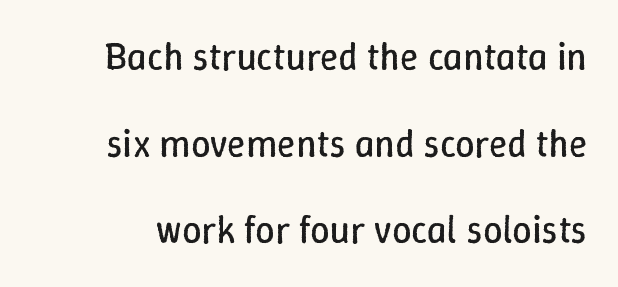
{"italic": "no", "bold": "no", "weight": "regular", "width": "normal", "stroke_contrast": "low", "x_height": "medium", "monospaced": "no", "underline": "no", "line_spacing": "loose", "line_spacing_ratio": 2.28, "letter_spacing": "normal", "letter_spacing_em": 0.0, "glyph_px": 38}
